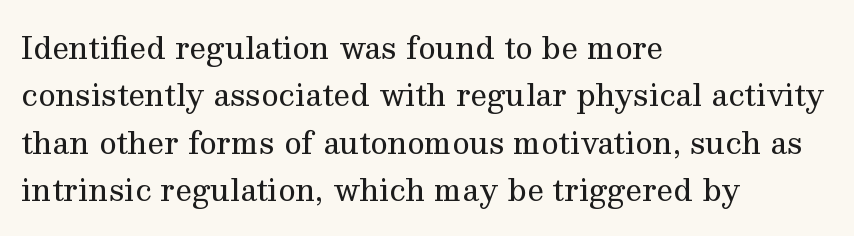
The image shows 30 px regular-weight serif type, upright; set left-aligned, normal line spacing (1.58x), normal letter spacing, not underlined; medium stroke contrast and a medium x-height.
